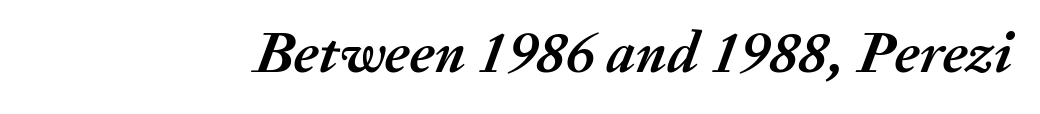
{"italic": "yes", "lean": "right", "slant_degrees": 20, "bold": "yes", "weight": "semibold", "width": "normal", "stroke_contrast": "medium", "x_height": "medium", "monospaced": "no", "underline": "no", "letter_spacing": "normal", "letter_spacing_em": 0.0, "glyph_px": 59}
